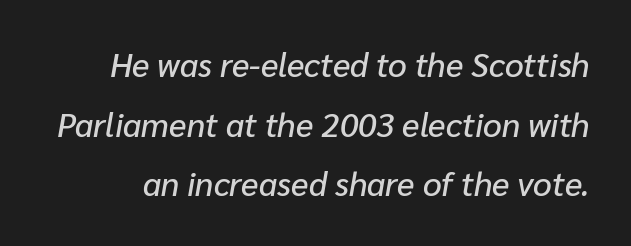
Q: Is the text italic (slanted)? A: Yes, it leans right by about 10 degrees.
Q: Is the text underlined? A: No.
Q: Is the spacing between letters normal or unusually wide? A: Normal.
Q: Width (condensed, normal, or wide)? A: Normal.
Q: Stroke contrast? A: Low.
Q: x-height? A: Medium.
Q: Monospaced? A: No.
